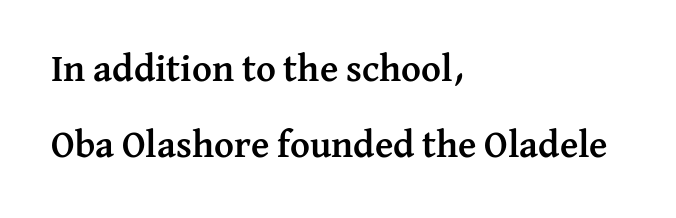
{"serif": "yes", "italic": "no", "bold": "yes", "weight": "semibold", "width": "normal", "stroke_contrast": "medium", "x_height": "medium", "monospaced": "no", "underline": "no", "align": "left", "line_spacing": "loose", "line_spacing_ratio": 2.01, "letter_spacing": "normal", "letter_spacing_em": 0.0, "glyph_px": 38}
